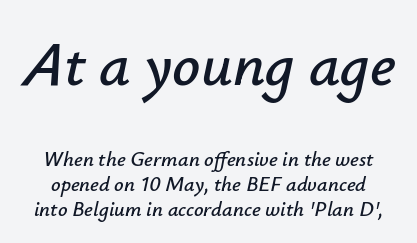
{"italic": "yes", "lean": "right", "slant_degrees": 12, "width": "normal", "stroke_contrast": "low", "x_height": "small", "monospaced": "no", "underline": "no", "line_spacing_ratio": 1.2, "letter_spacing": "normal", "letter_spacing_em": 0.0, "larger_block": "first", "size_ratio": 2.95, "glyph_px": 62}
